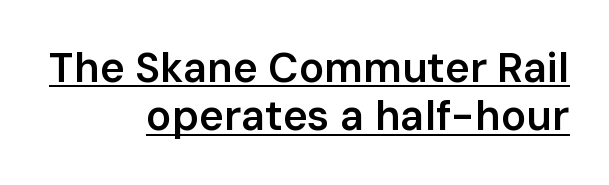
{"serif": "no", "italic": "no", "bold": "semi", "weight": "semibold", "width": "normal", "stroke_contrast": "low", "x_height": "medium", "monospaced": "no", "underline": "yes", "align": "right", "line_spacing": "tight", "line_spacing_ratio": 1.15, "letter_spacing": "normal", "letter_spacing_em": 0.0, "glyph_px": 42}
